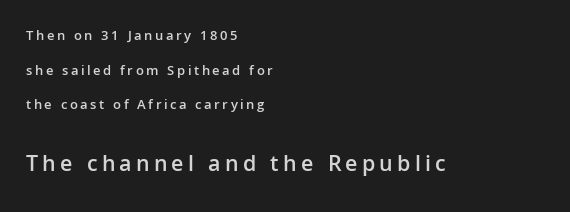
Notice how the stems are strictly vertical — no italics here. Every row of glyphs begins at an identical x-position on the left. Moderately thickened strokes mark this as semibold type. A clean baseline with only descenders dipping below it.
